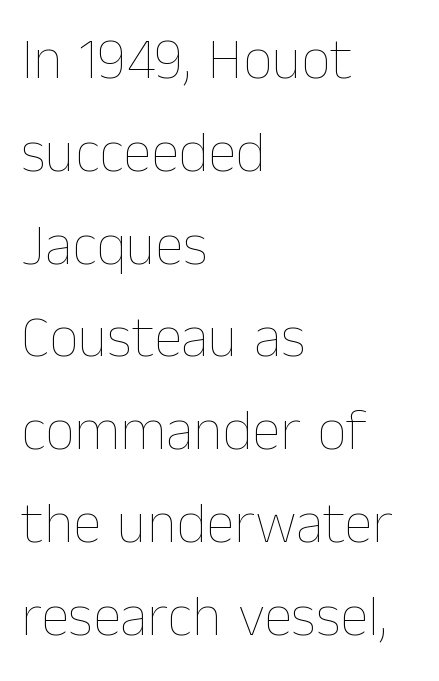
The image shows 58 px thin type, upright; set left-aligned, normal line spacing (1.6x), normal letter spacing, not underlined; low stroke contrast and a medium x-height.
